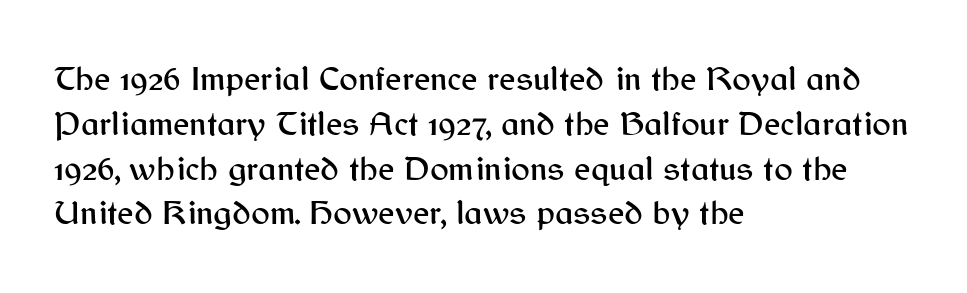
{"serif": "no", "italic": "no", "width": "normal", "stroke_contrast": "medium", "x_height": "medium", "monospaced": "no", "underline": "no", "align": "left", "line_spacing": "normal", "line_spacing_ratio": 1.28, "letter_spacing": "normal", "letter_spacing_em": 0.0, "glyph_px": 35}
